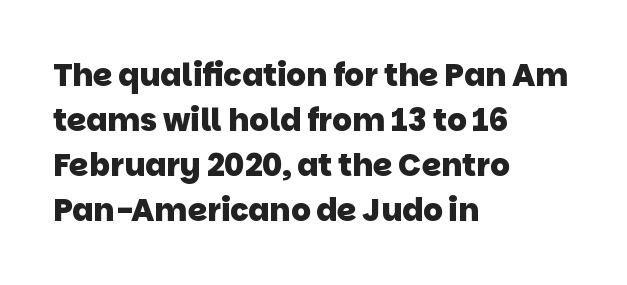
Q: Is the text bold? A: Yes.
Q: Is the typeface a serif or a sans-serif typeface? A: Sans-serif.
Q: Is the text underlined? A: No.
Q: How is the paragraph aligned? A: Left-aligned.
Q: Is the spacing between letters normal or unusually wide? A: Normal.
Q: Is the spacing between lines tight, normal or loose? A: Normal.
Q: Width (condensed, normal, or wide)? A: Normal.
Q: Stroke contrast? A: Low.
Q: x-height? A: Large.
Q: Monospaced? A: No.
